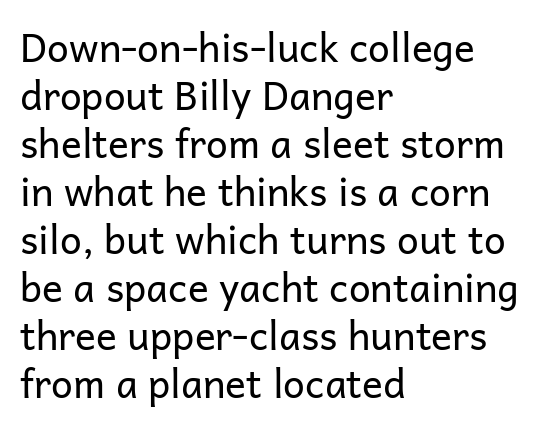
The rendering uses natural spacing where letterforms have individual widths. Compared with a typical body face, this is equally light or lighter still. The gap between lines stays unmarked. Each word holds together tightly as a unit, with standard inter-letter gaps. These lines stack with their left ends in a neat column.
